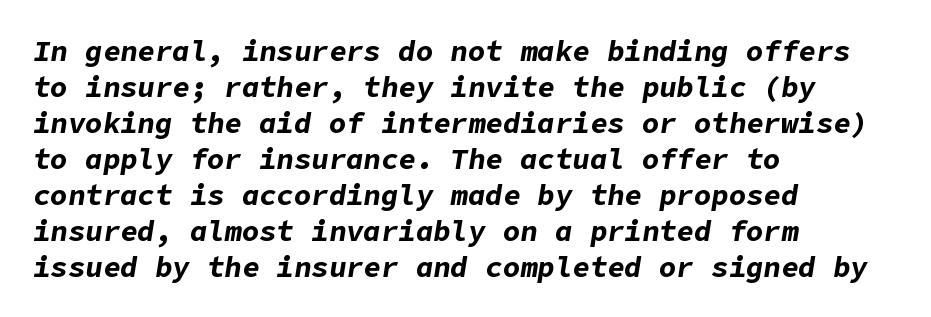
Characters follow at the spacing the type designer built in. Pretty heavy lettering here — definitely bold. The setting favours the left margin, as ordinary paragraphs usually do. Slanted lettering throughout.
